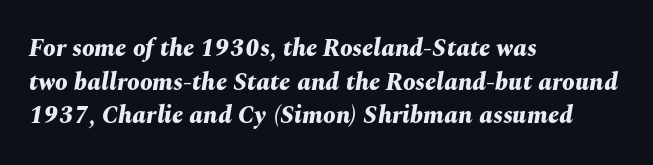
Caption: multi-line text, flush left, ragged right. Between one letter and the next there's only the usual sliver of space. A typesetter would call this leading conventional body-copy spacing. The strokes are fattened all the way to bold.
